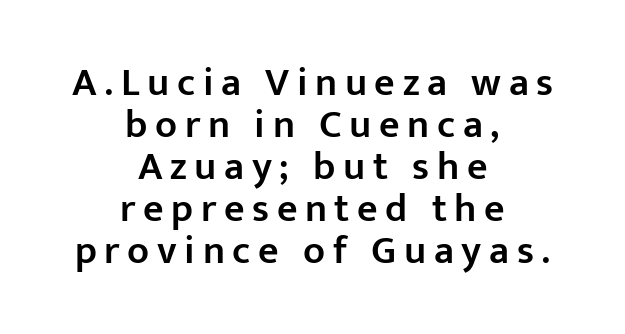
Q: Is the text bold? A: Semi-bold.
Q: Is the text italic (slanted)? A: No, it is upright.
Q: Is the typeface a serif or a sans-serif typeface? A: Sans-serif.
Q: Is the text underlined? A: No.
Q: How is the paragraph aligned? A: Centered.
Q: Is the spacing between lines tight, normal or loose? A: Tight.
Q: Width (condensed, normal, or wide)? A: Normal.
Q: Stroke contrast? A: Low.
Q: x-height? A: Medium.
Q: Monospaced? A: No.
